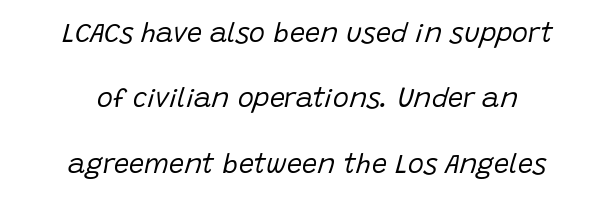
The image shows 27 px text type, italic (leaning right); set centered, loose line spacing (2.42x), normal letter spacing, not underlined.
